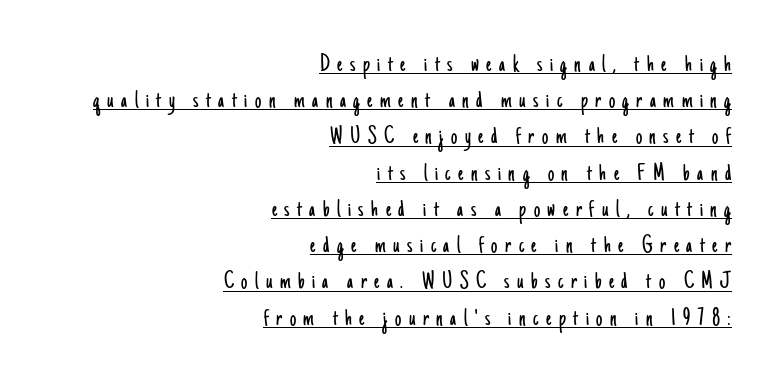
Where is the straight margin? On the right. Leading: standard. Inter-character spacing is expanded well beyond the font's built-in metrics. This reads as an unemphasized weight, regular at the heaviest. These characters rest on top of a visible drawn line. Posture: straight, roman, zero tilt.
